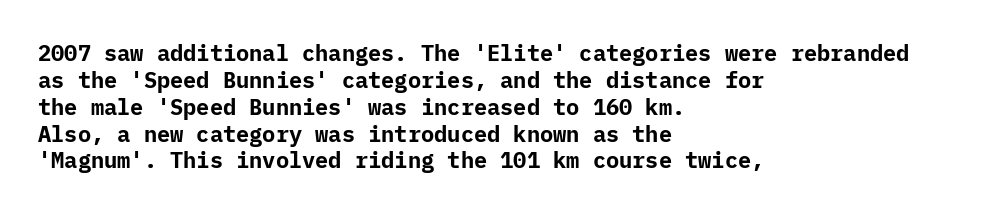
A typesetter would mark this as roman, not italic. What stands out about the letter spacing? Nothing — it is the standard amount. The baseline area is clear. Caption: bold face, heavy strokes.
